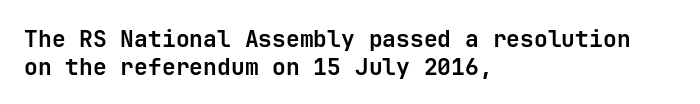
The letters stand upright; this is a roman face. Each word holds together tightly as a unit, with standard inter-letter gaps. Underline: absent. Notice how thick the strokes are: this is what a full bold looks like. The setting favours the left margin, as ordinary paragraphs usually do.
